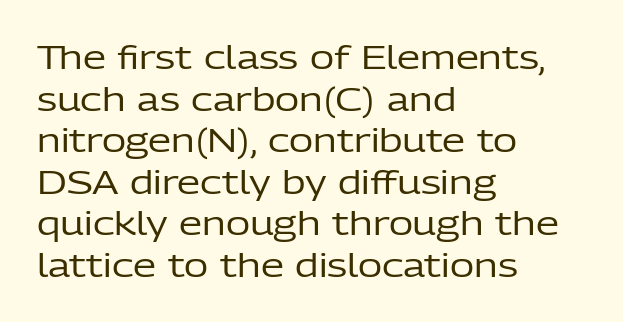
The image shows 33 px regular-weight sans-serif type, upright; set left-aligned, normal line spacing (1.26x), normal letter spacing, not underlined; low stroke contrast and a medium x-height.
